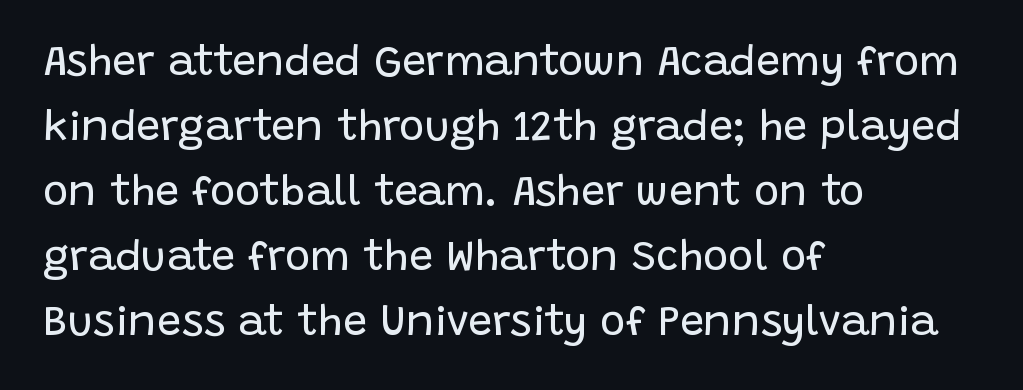
Q: Is the text bold? A: No.
Q: Is the text italic (slanted)? A: No, it is upright.
Q: Is the typeface a serif or a sans-serif typeface? A: Sans-serif.
Q: Is the text underlined? A: No.
Q: How is the paragraph aligned? A: Left-aligned.
Q: Is the spacing between letters normal or unusually wide? A: Normal.
Q: Is the spacing between lines tight, normal or loose? A: Normal.
Q: Width (condensed, normal, or wide)? A: Normal.
Q: Stroke contrast? A: Low.
Q: x-height? A: Large.
Q: Monospaced? A: No.
